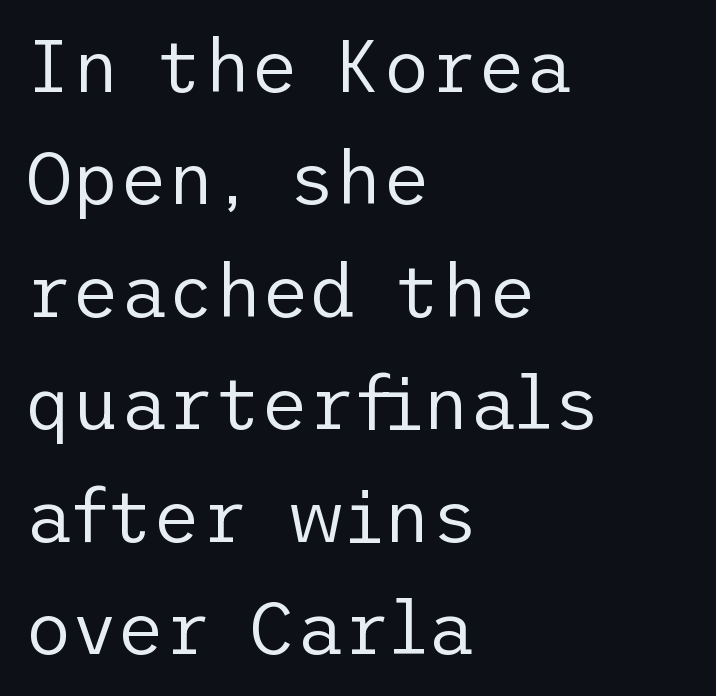
Q: Is the text bold? A: No.
Q: Is the text italic (slanted)? A: No, it is upright.
Q: Is the typeface a serif or a sans-serif typeface? A: Sans-serif.
Q: Is the text underlined? A: No.
Q: How is the paragraph aligned? A: Left-aligned.
Q: Is the spacing between letters normal or unusually wide? A: Normal.
Q: Is the spacing between lines tight, normal or loose? A: Normal.
Q: Width (condensed, normal, or wide)? A: Normal.
Q: Stroke contrast? A: Low.
Q: x-height? A: Medium.
